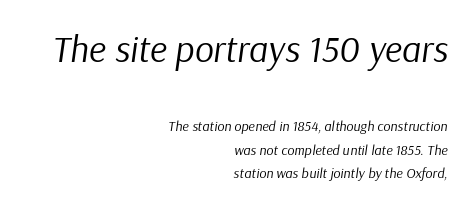
{"italic": "yes", "lean": "right", "slant_degrees": 9, "bold": "no", "weight": "regular", "width": "normal", "stroke_contrast": "low", "x_height": "medium", "monospaced": "no", "underline": "no", "align": "right", "line_spacing": "normal", "line_spacing_ratio": 1.69, "letter_spacing": "normal", "letter_spacing_em": 0.0, "larger_block": "first", "size_ratio": 2.64, "glyph_px": 37}
